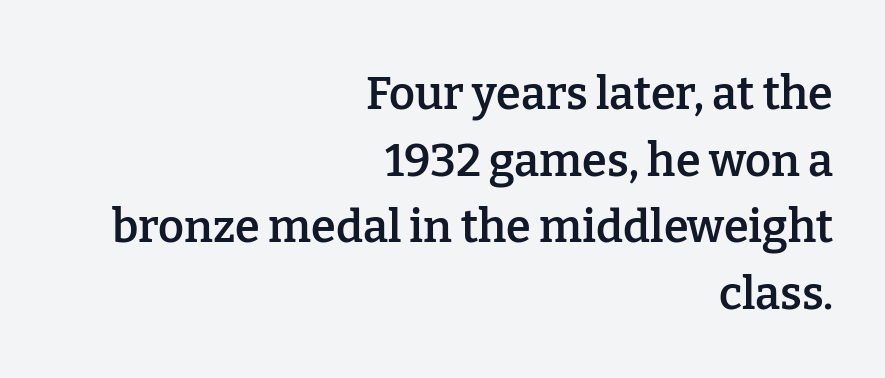
Each new line begins a customary step beneath the previous one. A bit beefed up — I'd call it semibold rather than bold. The font's upright variant was chosen for this text. A flush-right, rag-left setting is used for this passage. The face used here is rendered with its standard letterfit. The letters advance in unequal steps, a hallmark of proportional type.
